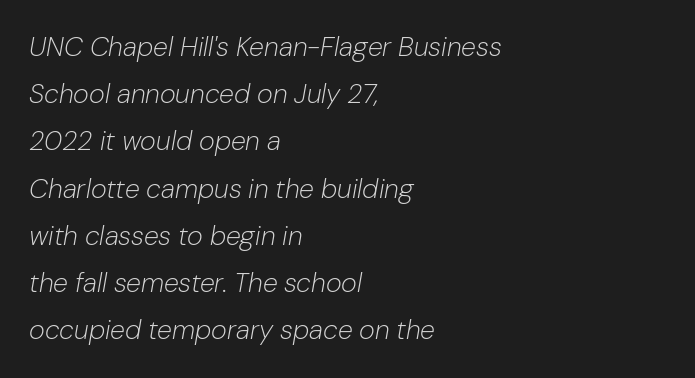
The line texture is even and compact thanks to regular tracking. Any mark beneath the type? The region is blank. Does the lettering tilt? It does — this is italic. Compared with a typical body face, this is equally light or lighter still. Each line starts at the same left margin while the right side varies.
